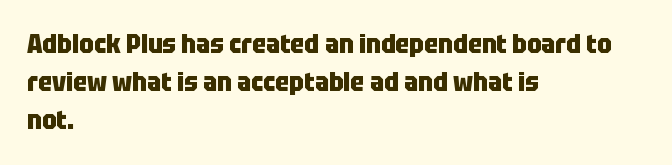
The image shows 26 px bold type, upright; set left-aligned, normal line spacing (1.47x), normal letter spacing, not underlined.
